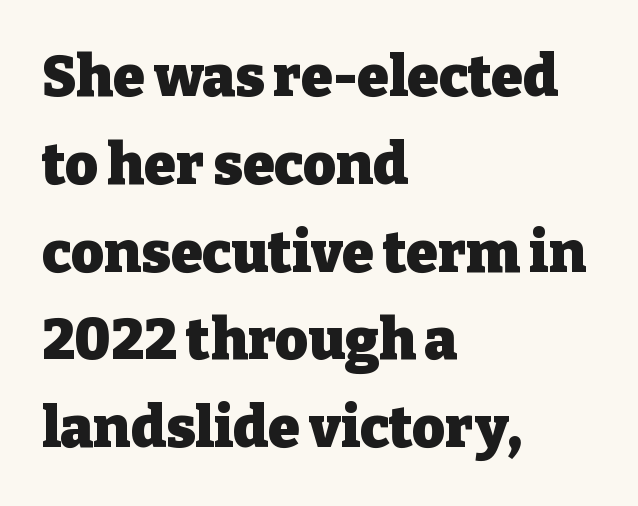
The image shows 57 px heavy serif type, upright; set left-aligned, normal line spacing (1.54x), normal letter spacing, not underlined; low stroke contrast and a medium x-height.
